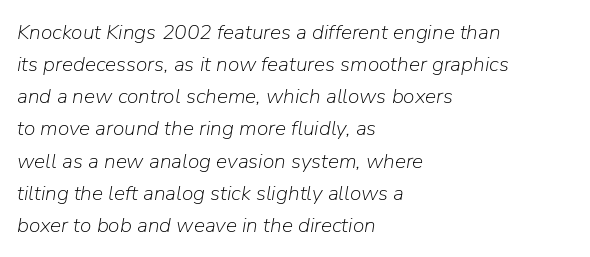
What's the leading like? Ordinary, nothing unusual. The strip under each line holds only bare page. Students, note that the glyphs here touch the page at normal intervals. This is not heavy type; no bold has been used.
